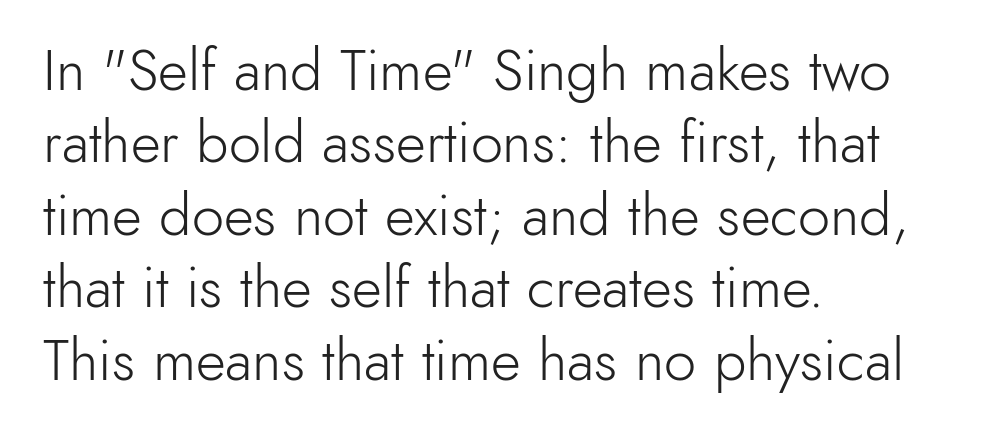
{"serif": "no", "italic": "no", "bold": "no", "weight": "light", "width": "normal", "x_height": "small", "monospaced": "no", "underline": "no", "align": "left", "line_spacing": "normal", "line_spacing_ratio": 1.25, "letter_spacing": "normal", "letter_spacing_em": 0.0, "glyph_px": 58}
